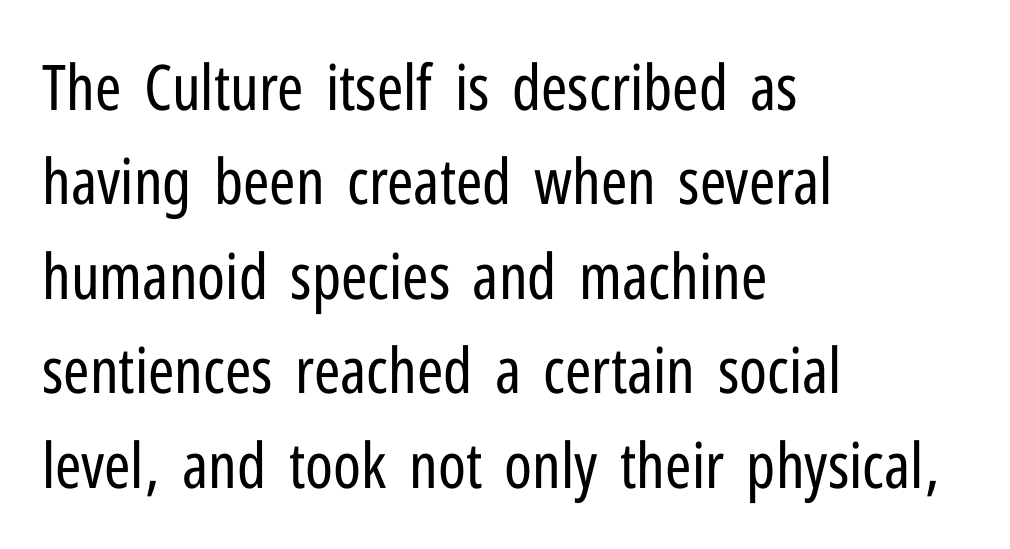
The image shows 63 px regular-weight, condensed sans-serif type, upright; set left-aligned, normal line spacing (1.5x), normal letter spacing, not underlined; low stroke contrast and a medium x-height.
